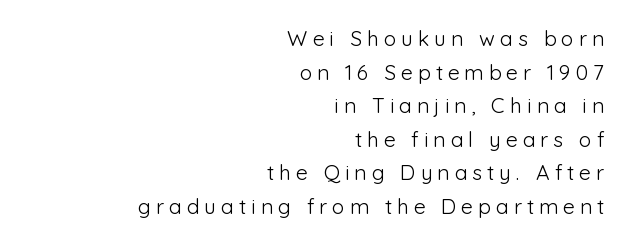
Q: Is the text bold? A: No.
Q: Is the text italic (slanted)? A: No, it is upright.
Q: Is the text underlined? A: No.
Q: How is the paragraph aligned? A: Right-aligned.
Q: Is the spacing between letters normal or unusually wide? A: Unusually wide.
Q: Is the spacing between lines tight, normal or loose? A: Normal.
